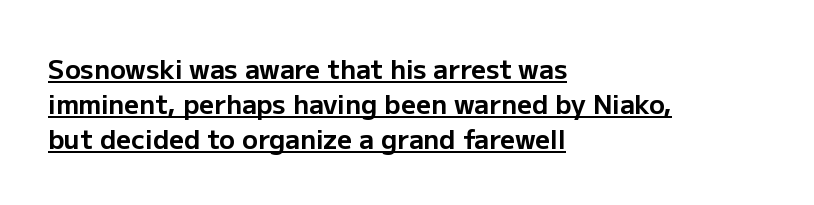
The passage shown is underscored from start to finish. If you drew a line through each stem, it would be perfectly vertical. The rendering uses a moderate line-height, typical for paragraphs. Honestly, the letter spacing is just normal — you wouldn't notice it. Line starts are locked; line ends wander. The strokes are fattened all the way to bold.
